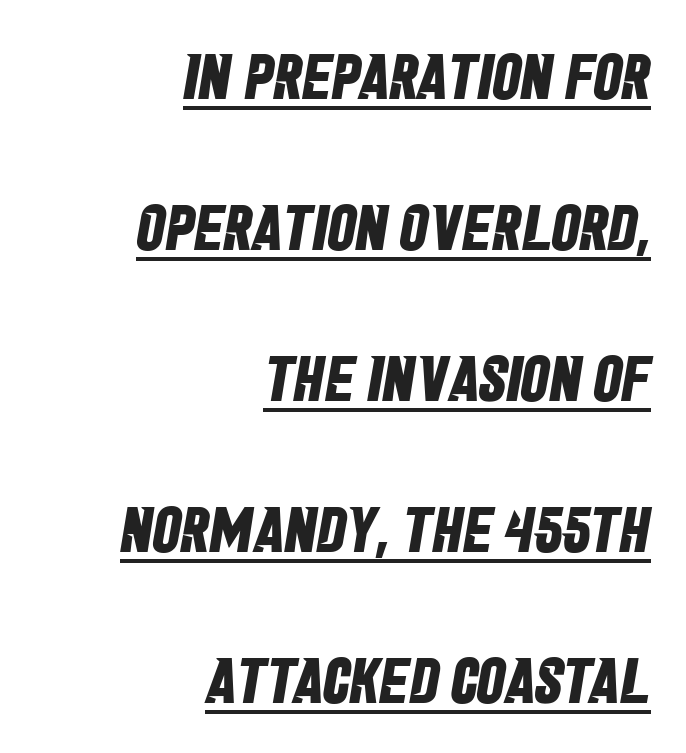
{"serif": "no", "bold": "yes", "weight": "bold", "width": "condensed", "stroke_contrast": "low", "x_height": "large", "monospaced": "no", "underline": "yes", "align": "right", "line_spacing": "loose", "line_spacing_ratio": 2.36, "letter_spacing": "normal", "letter_spacing_em": 0.0, "glyph_px": 64}
